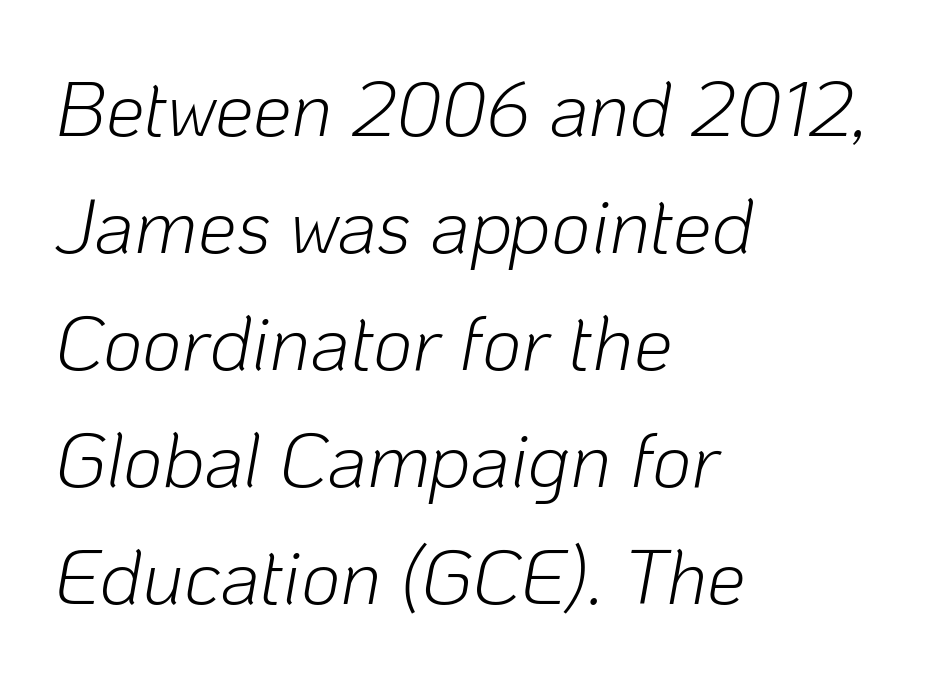
{"italic": "yes", "lean": "right", "slant_degrees": 10, "bold": "no", "weight": "light", "width": "normal", "stroke_contrast": "low", "x_height": "medium", "monospaced": "no", "underline": "no", "align": "left", "line_spacing": "normal", "line_spacing_ratio": 1.52, "letter_spacing": "normal", "letter_spacing_em": 0.0, "glyph_px": 77}
